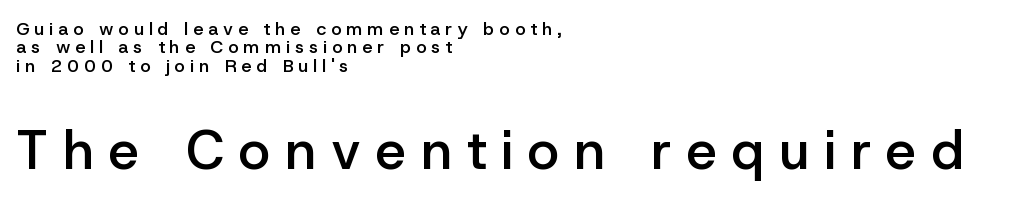
{"serif": "no", "italic": "no", "bold": "semi", "weight": "semibold", "width": "normal", "stroke_contrast": "low", "x_height": "medium", "monospaced": "no", "underline": "no", "align": "left", "line_spacing": "tight", "line_spacing_ratio": 1.02, "letter_spacing": "wide", "letter_spacing_em": 0.28, "larger_block": "second", "size_ratio": 3.0, "glyph_px": 54}
